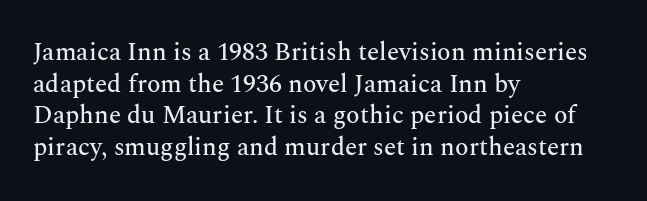
The image shows 25 px text type, upright; set left-aligned, normal line spacing (1.27x), normal letter spacing, not underlined.
